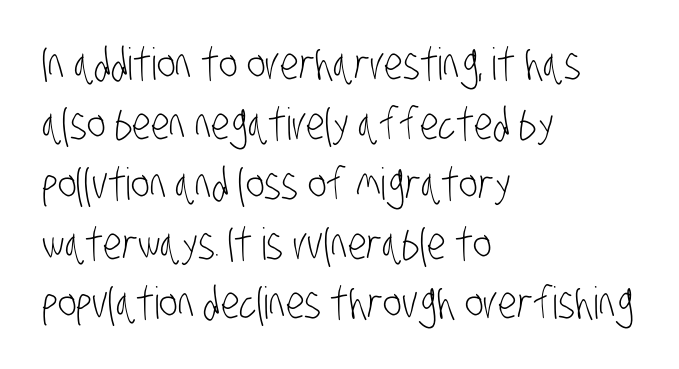
Q: Is the text bold? A: No.
Q: Is the typeface a serif or a sans-serif typeface? A: Sans-serif.
Q: Is the text underlined? A: No.
Q: How is the paragraph aligned? A: Left-aligned.
Q: Is the spacing between letters normal or unusually wide? A: Normal.
Q: Is the spacing between lines tight, normal or loose? A: Normal.
Q: Width (condensed, normal, or wide)? A: Condensed.
Q: Stroke contrast? A: Low.
Q: x-height? A: Large.
Q: Monospaced? A: No.
